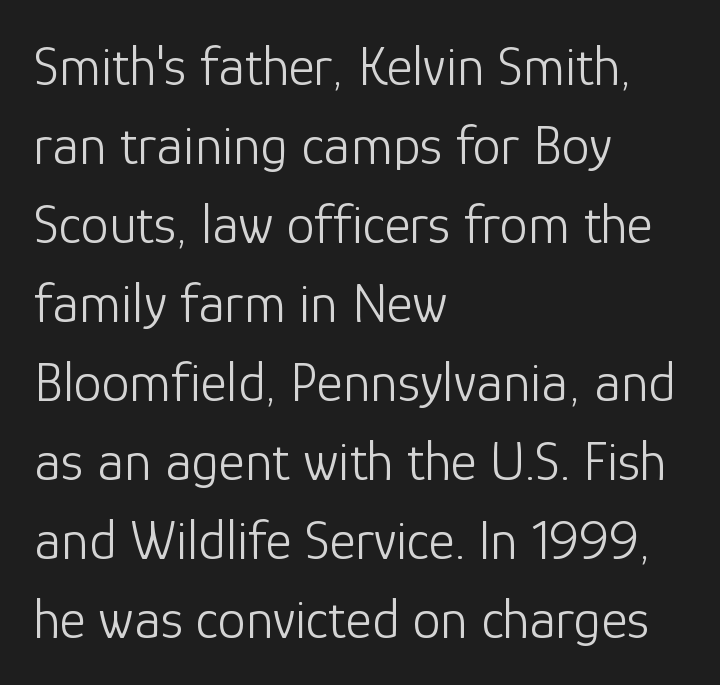
Q: Is the text bold? A: No.
Q: Is the text italic (slanted)? A: No, it is upright.
Q: Is the typeface a serif or a sans-serif typeface? A: Sans-serif.
Q: Is the text underlined? A: No.
Q: How is the paragraph aligned? A: Left-aligned.
Q: Is the spacing between letters normal or unusually wide? A: Normal.
Q: Is the spacing between lines tight, normal or loose? A: Normal.
Q: Width (condensed, normal, or wide)? A: Normal.
Q: Stroke contrast? A: Low.
Q: x-height? A: Medium.
Q: Monospaced? A: No.
